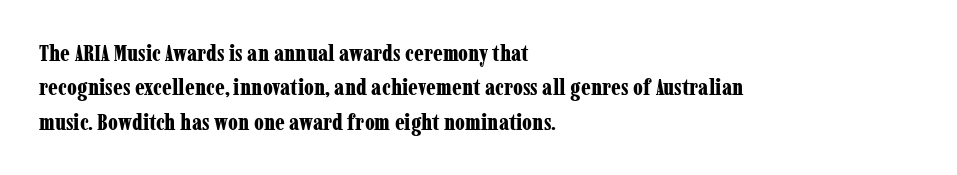
The space directly below the letters is spotless. Interline gaps are of average width in this sample. Ascenders rise straight up at ninety degrees. The rendering anchors every line to the left-hand side. The horizontal fit of the characters is conventional and even. The sample has been set heavy, in full bold.
